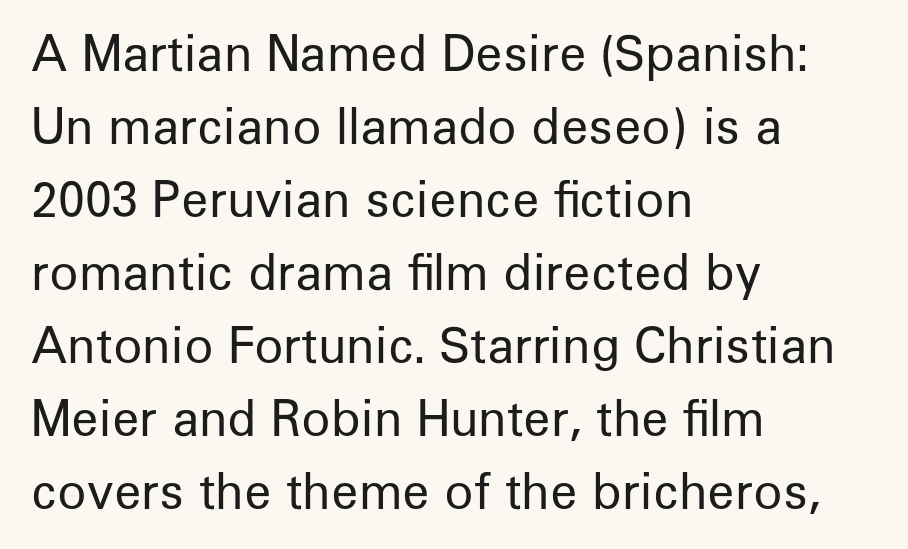
The image shows 48 px regular-weight sans-serif type, upright; set left-aligned, normal line spacing (1.52x), normal letter spacing, not underlined; low stroke contrast and a medium x-height.
